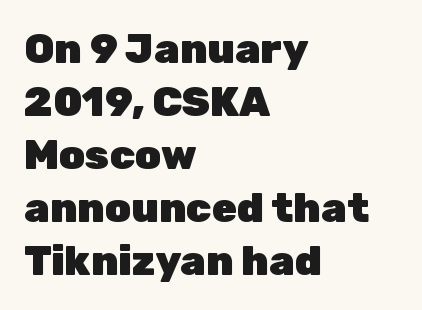
{"serif": "no", "italic": "no", "bold": "yes", "weight": "heavy", "width": "normal", "stroke_contrast": "low", "x_height": "medium", "monospaced": "no", "underline": "no", "align": "left", "line_spacing": "normal", "line_spacing_ratio": 1.29, "letter_spacing": "normal", "letter_spacing_em": 0.0, "glyph_px": 41}
